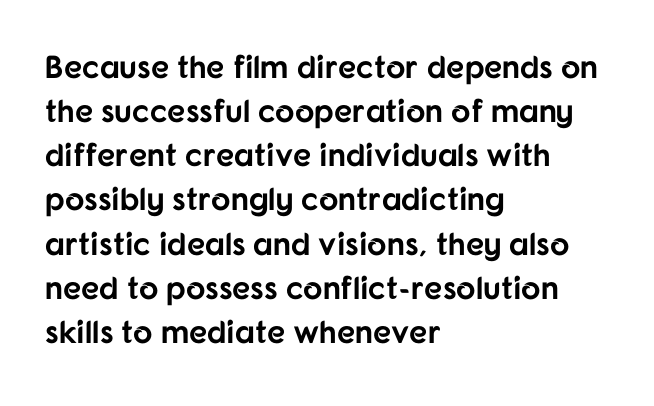
{"serif": "no", "italic": "no", "bold": "yes", "weight": "bold", "width": "normal", "stroke_contrast": "low", "x_height": "medium", "monospaced": "no", "underline": "no", "align": "left", "line_spacing": "normal", "line_spacing_ratio": 1.38, "letter_spacing": "normal", "letter_spacing_em": 0.0, "glyph_px": 32}
